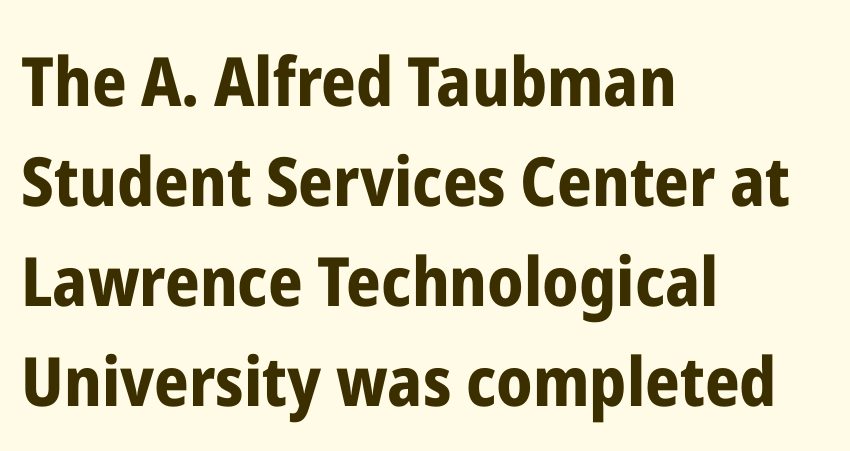
Q: Is the text bold? A: Yes.
Q: Is the text italic (slanted)? A: No, it is upright.
Q: Is the typeface a serif or a sans-serif typeface? A: Sans-serif.
Q: Is the text underlined? A: No.
Q: How is the paragraph aligned? A: Left-aligned.
Q: Is the spacing between letters normal or unusually wide? A: Normal.
Q: Is the spacing between lines tight, normal or loose? A: Normal.
Q: Width (condensed, normal, or wide)? A: Condensed.
Q: Stroke contrast? A: Low.
Q: x-height? A: Medium.
Q: Monospaced? A: No.
